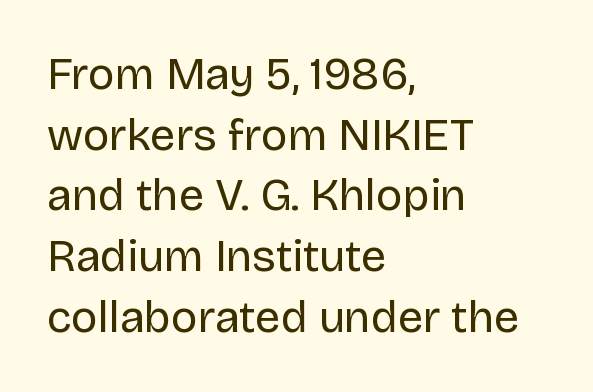
The strip under each line holds only bare page. The passage shown is typed in a proportional face where columns would drift. Letter spacing: default. The passage shown is typeset with a sans-serif family. The lines in this sample share a left origin and differ only in where they stop. The lettering holds an erect, upright posture throughout.
